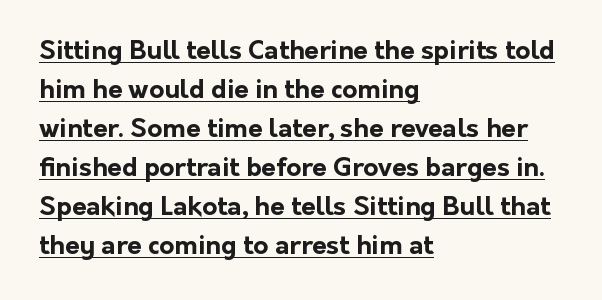
{"italic": "no", "bold": "yes", "underline": "yes", "align": "left", "line_spacing": "normal", "line_spacing_ratio": 1.5, "letter_spacing": "normal", "letter_spacing_em": 0.0, "glyph_px": 26}
